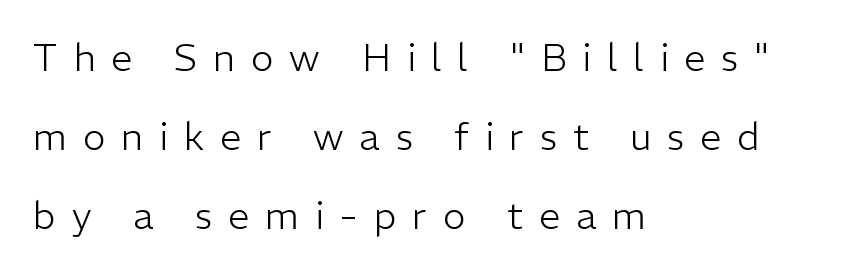
The image shows 38 px light sans-serif type, upright; set left-aligned, loose line spacing (2.08x), unusually wide letter spacing (+0.42 em), not underlined; low stroke contrast and a medium x-height.
